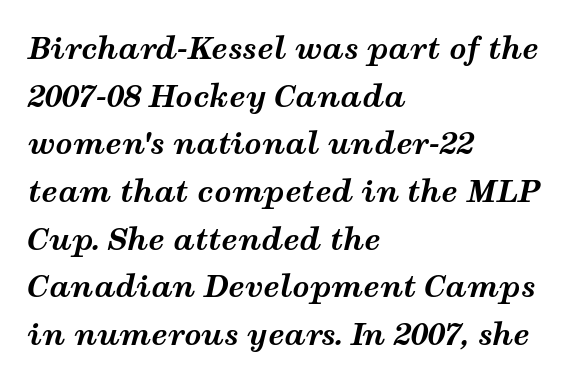
Q: Is the text bold? A: Yes.
Q: Is the text italic (slanted)? A: Yes, it leans right by about 12 degrees.
Q: Is the text underlined? A: No.
Q: How is the paragraph aligned? A: Left-aligned.
Q: Is the spacing between letters normal or unusually wide? A: Normal.
Q: Is the spacing between lines tight, normal or loose? A: Normal.
Q: Width (condensed, normal, or wide)? A: Wide.
Q: Stroke contrast? A: Medium.
Q: x-height? A: Medium.
Q: Monospaced? A: No.
